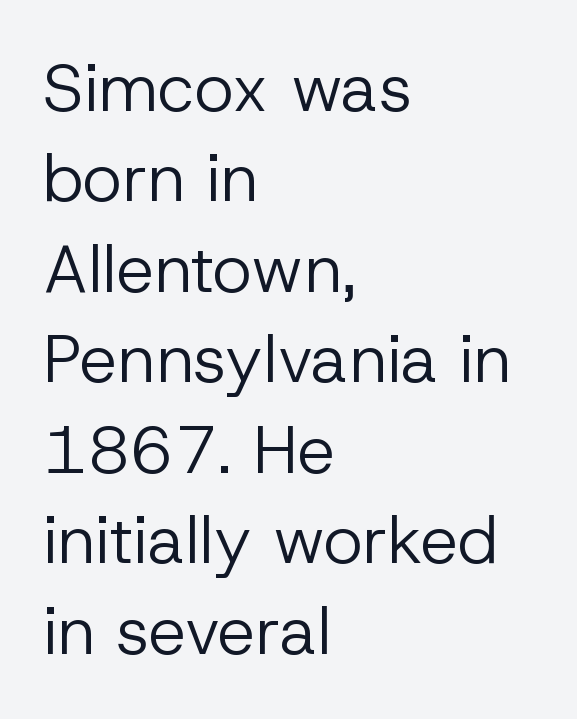
The image shows 67 px regular-weight sans-serif type, upright; set left-aligned, normal line spacing (1.35x), normal letter spacing, not underlined; low stroke contrast and a medium x-height.
